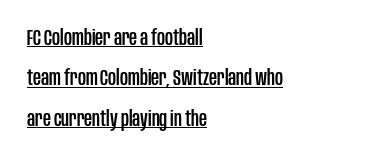
{"italic": "no", "underline": "yes", "align": "left", "line_spacing_ratio": 1.83, "letter_spacing": "normal", "letter_spacing_em": 0.0, "glyph_px": 22}
